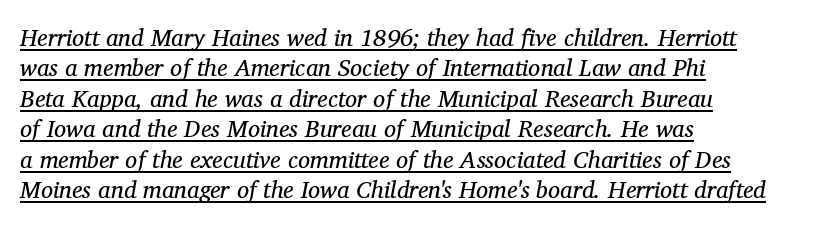
Q: Is the text bold? A: No.
Q: Is the text italic (slanted)? A: Yes, it leans right by about 11 degrees.
Q: Is the text underlined? A: Yes.
Q: How is the paragraph aligned? A: Left-aligned.
Q: Is the spacing between letters normal or unusually wide? A: Normal.
Q: Is the spacing between lines tight, normal or loose? A: Normal.
